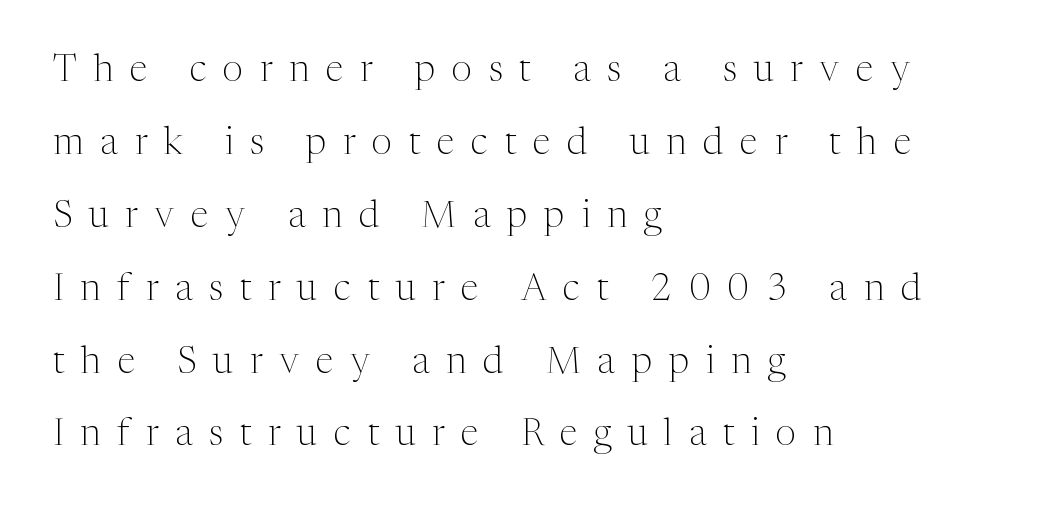
{"serif": "yes", "italic": "no", "bold": "no", "weight": "light", "width": "normal", "stroke_contrast": "medium", "x_height": "medium", "monospaced": "no", "underline": "no", "align": "left", "line_spacing": "loose", "line_spacing_ratio": 1.97, "letter_spacing": "wide", "letter_spacing_em": 0.45, "glyph_px": 37}
